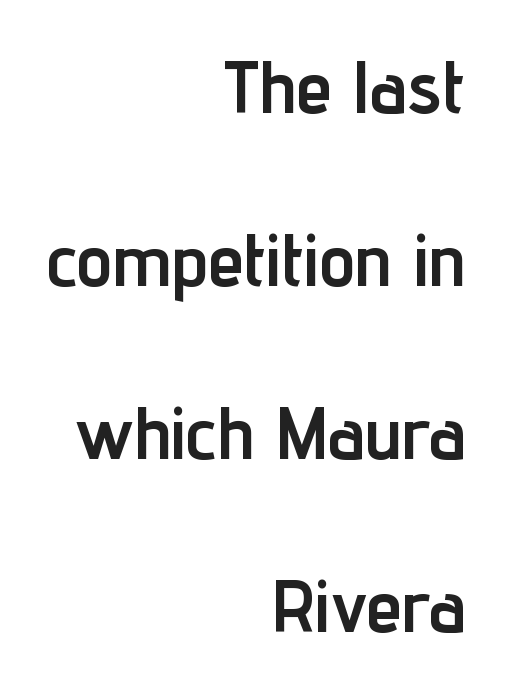
{"serif": "no", "italic": "no", "bold": "yes", "weight": "semibold", "width": "condensed", "stroke_contrast": "low", "x_height": "medium", "monospaced": "no", "underline": "no", "align": "right", "line_spacing": "loose", "line_spacing_ratio": 2.37, "letter_spacing": "normal", "letter_spacing_em": 0.0, "glyph_px": 73}
